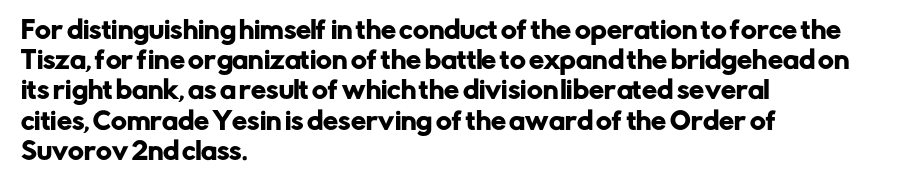
{"italic": "no", "underline": "no", "align": "left", "line_spacing": "normal", "line_spacing_ratio": 1.26, "letter_spacing": "normal", "letter_spacing_em": 0.0, "glyph_px": 24}
